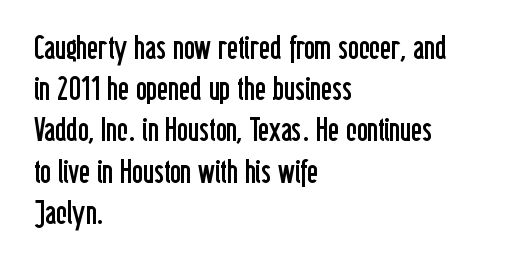
Q: Is the text bold? A: No.
Q: Is the text italic (slanted)? A: No, it is upright.
Q: Is the typeface a serif or a sans-serif typeface? A: Sans-serif.
Q: Is the text underlined? A: No.
Q: How is the paragraph aligned? A: Left-aligned.
Q: Is the spacing between letters normal or unusually wide? A: Normal.
Q: Is the spacing between lines tight, normal or loose? A: Normal.
Q: Width (condensed, normal, or wide)? A: Condensed.
Q: Stroke contrast? A: Low.
Q: x-height? A: Medium.
Q: Monospaced? A: No.
